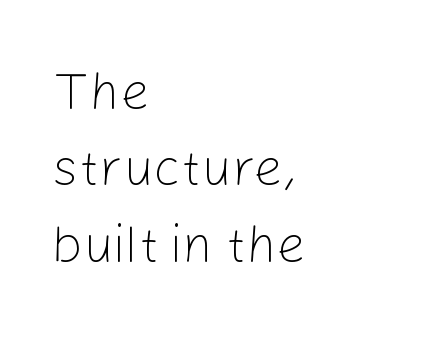
The image shows 52 px light sans-serif type, upright; set left-aligned, normal line spacing (1.47x), normal letter spacing, not underlined; low stroke contrast and a medium x-height.
